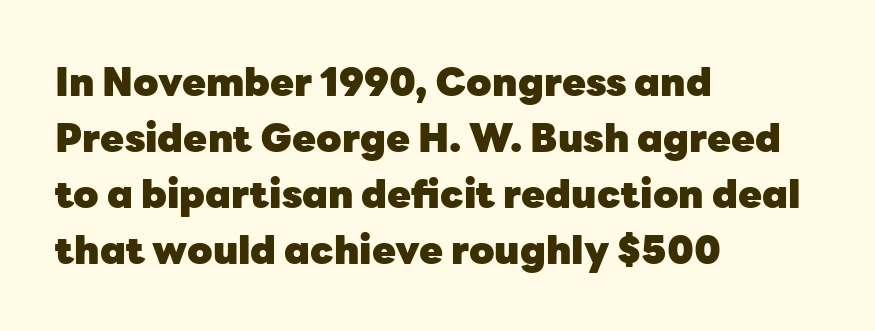
{"serif": "no", "italic": "no", "bold": "yes", "weight": "heavy", "width": "normal", "stroke_contrast": "low", "x_height": "medium", "monospaced": "no", "underline": "no", "align": "left", "line_spacing": "normal", "line_spacing_ratio": 1.44, "letter_spacing": "normal", "letter_spacing_em": 0.0, "glyph_px": 39}
